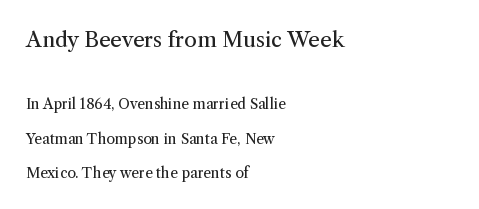
The image shows 21 px text type, upright; set left-aligned, loose line spacing (2.48x), normal letter spacing, not underlined; the first (top) block is 1.5x larger.
